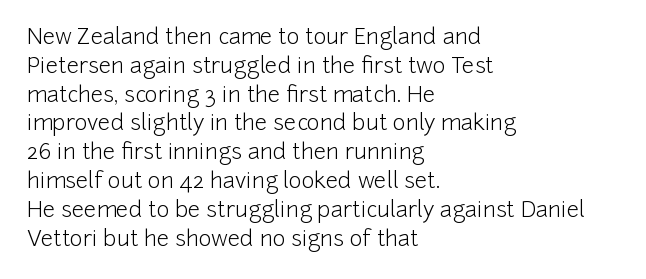
{"italic": "no", "bold": "no", "underline": "no", "align": "left", "line_spacing": "normal", "line_spacing_ratio": 1.31, "letter_spacing": "normal", "letter_spacing_em": 0.0, "glyph_px": 22}
